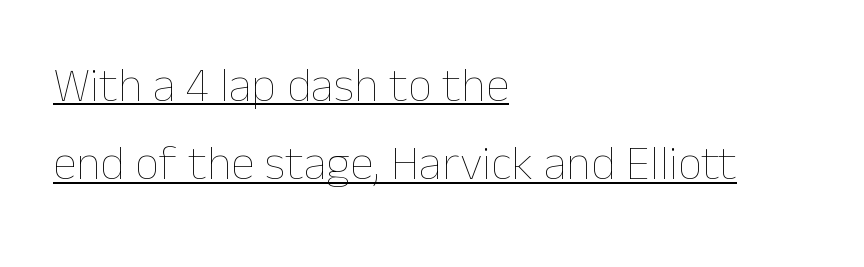
Q: Is the text bold? A: No.
Q: Is the text italic (slanted)? A: No, it is upright.
Q: Is the text underlined? A: Yes.
Q: How is the paragraph aligned? A: Left-aligned.
Q: Is the spacing between letters normal or unusually wide? A: Normal.
Q: Is the spacing between lines tight, normal or loose? A: Normal.
Q: Width (condensed, normal, or wide)? A: Normal.
Q: Stroke contrast? A: Low.
Q: x-height? A: Medium.
Q: Monospaced? A: No.
